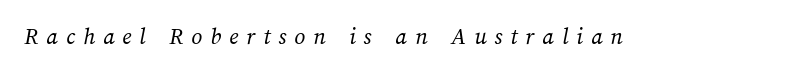
The image shows 24 px text type; set unusually wide letter spacing (+0.33 em), not underlined.
